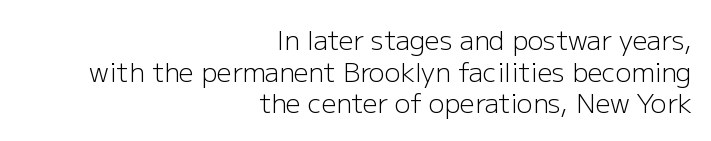
The image shows 26 px text type, upright; set right-aligned, line spacing 1.22x, normal letter spacing, not underlined.
